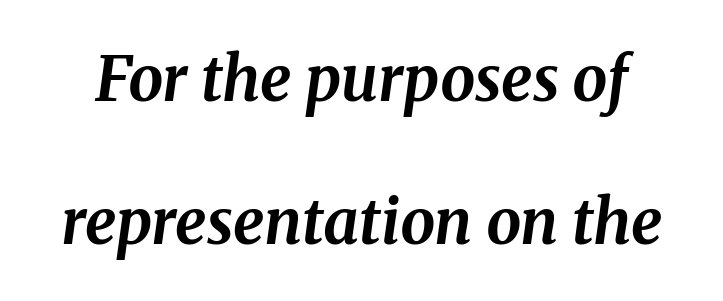
Q: Is the text bold? A: Yes.
Q: Is the text italic (slanted)? A: Yes, it leans right by about 8 degrees.
Q: Is the typeface a serif or a sans-serif typeface? A: Serif.
Q: Is the text underlined? A: No.
Q: Is the spacing between letters normal or unusually wide? A: Normal.
Q: Is the spacing between lines tight, normal or loose? A: Loose.
Q: Width (condensed, normal, or wide)? A: Normal.
Q: Stroke contrast? A: Medium.
Q: x-height? A: Medium.
Q: Monospaced? A: No.
